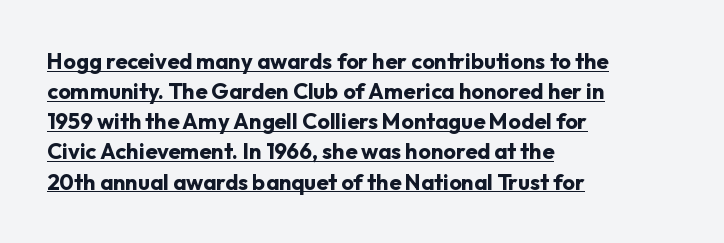
Short and long lines alike share a common starting point at left. This sample uses plain, unmodified letter spacing. How heavy is the stroke? Heavy — this is a bold. Tall strokes in this sample are plumb rather than angled.
